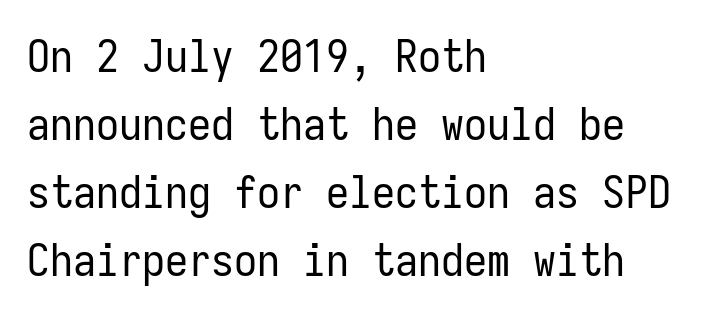
{"serif": "no", "italic": "no", "bold": "no", "weight": "regular", "width": "condensed", "stroke_contrast": "low", "x_height": "medium", "monospaced": "yes", "underline": "no", "align": "left", "line_spacing": "normal", "line_spacing_ratio": 1.48, "letter_spacing": "normal", "letter_spacing_em": 0.0, "glyph_px": 46}
